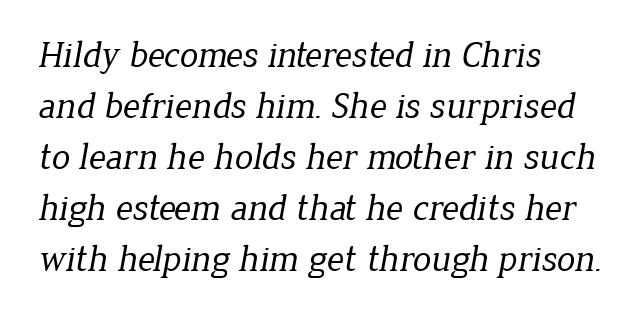
Little horizontal feet cap the strokes, marking this as serif type. Tracking value appears to be zero — textbook default spacing. Left-aligned paragraph, ragged on the right. Letters rest on an invisible, unmarked baseline. Looks like regular typesetting: each glyph gets only the width it needs. The block of text has a typical density, with ordinary space between rows.
